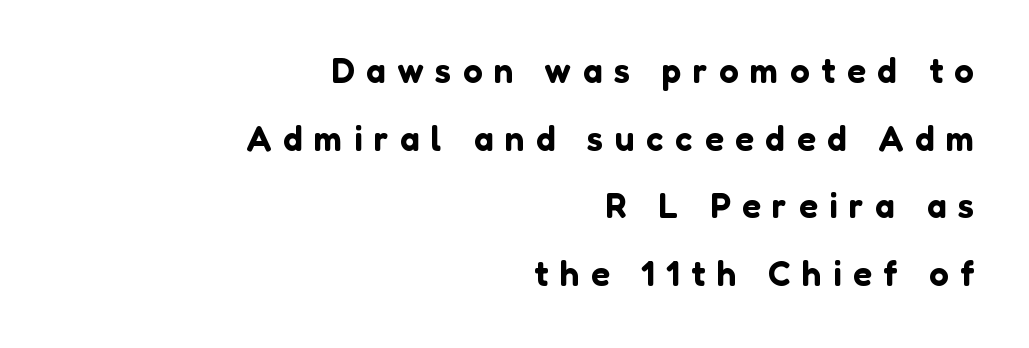
Q: Is the text italic (slanted)? A: No, it is upright.
Q: Is the typeface a serif or a sans-serif typeface? A: Sans-serif.
Q: Is the text underlined? A: No.
Q: How is the paragraph aligned? A: Right-aligned.
Q: Is the spacing between letters normal or unusually wide? A: Unusually wide.
Q: Is the spacing between lines tight, normal or loose? A: Loose.
Q: Width (condensed, normal, or wide)? A: Normal.
Q: Stroke contrast? A: Low.
Q: x-height? A: Medium.
Q: Monospaced? A: No.
